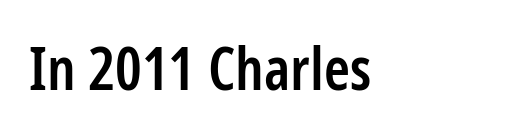
{"serif": "no", "italic": "no", "bold": "semi", "weight": "semibold", "width": "condensed", "stroke_contrast": "low", "x_height": "medium", "monospaced": "no", "underline": "no", "align": "left", "letter_spacing": "normal", "letter_spacing_em": 0.0, "glyph_px": 59}
